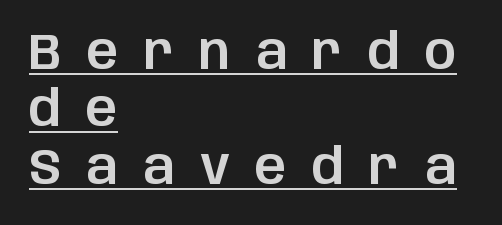
A typesetter would call this leading minimal, almost set solid. The gaps between neighbouring characters are conspicuously large. Compared with a centered layout, this one pins lines to the left instead. The designer went with a sans here, leaving each stem footless. You can see a thin bar hugging the bottom of the glyphs. You can tell it's not italic because the verticals are truly vertical.
